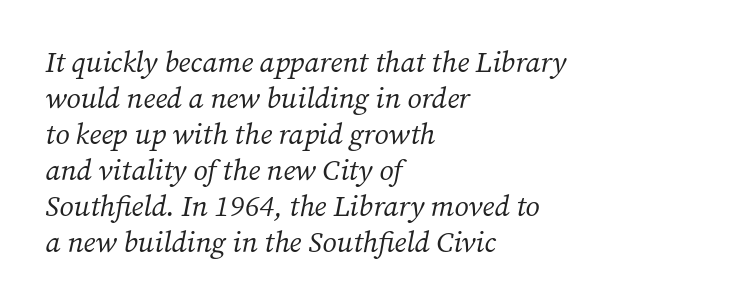
Compared with ordinary roman type, these characters are visibly tilted. All the whitespace from short lines collects on the right. Type style note: has serifs. Stem width sits at or under what a default text font uses. This rendering leaves character spacing at its baseline value.
